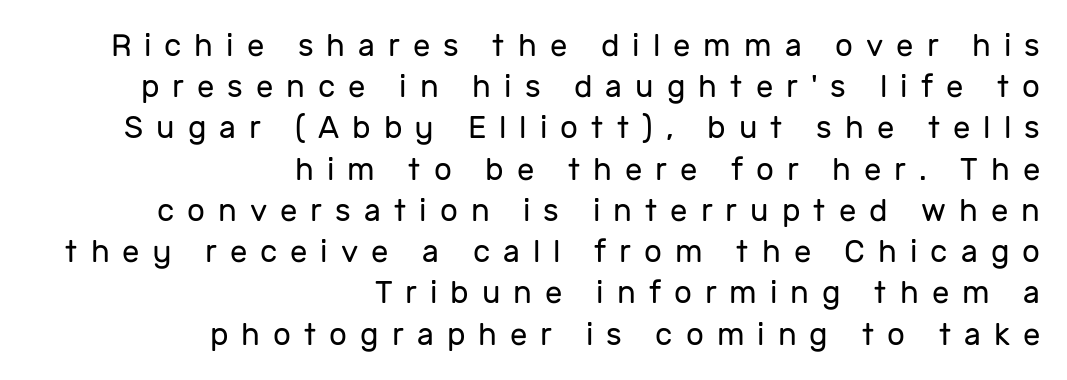
The image shows 31 px regular-weight sans-serif type, upright; set right-aligned, normal line spacing (1.33x), unusually wide letter spacing (+0.42 em), not underlined; low stroke contrast and a medium x-height.
